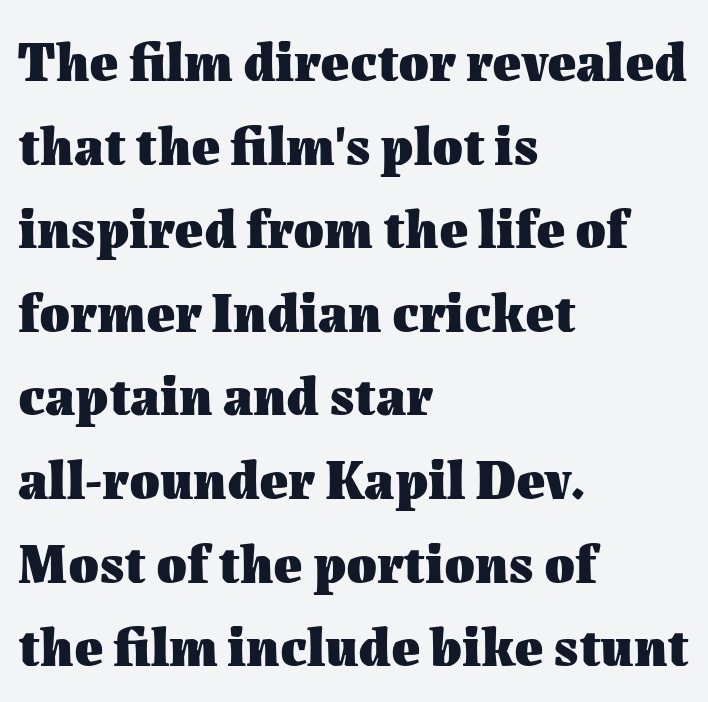
The image shows 55 px heavy type, upright; set left-aligned, normal line spacing (1.52x), normal letter spacing, not underlined; medium stroke contrast and a medium x-height.
